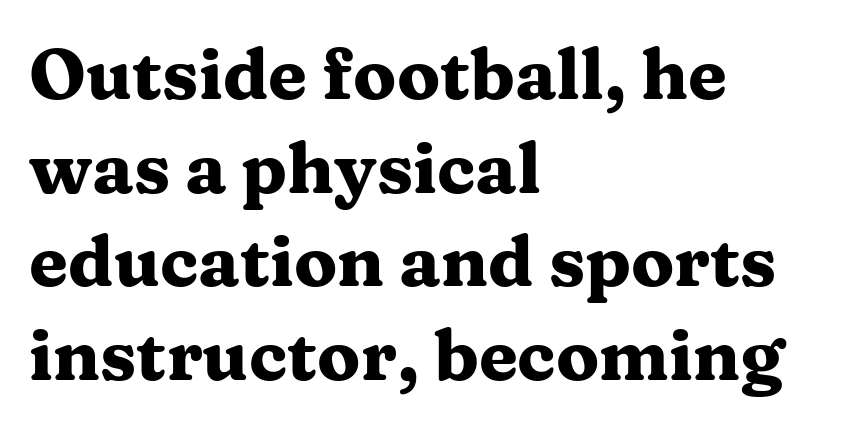
Check where the strokes stop: tiny serifs finish them off. Does the lettering tilt? It doesn't — this is upright. A classic flush-left, rag-right setting is used for this passage. Descenders are the only things crossing below the line.
